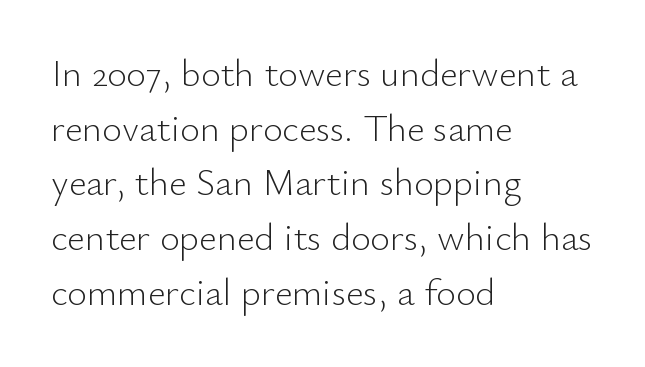
{"serif": "no", "italic": "no", "bold": "no", "weight": "light", "width": "normal", "stroke_contrast": "low", "x_height": "small", "monospaced": "no", "underline": "no", "align": "left", "line_spacing": "normal", "line_spacing_ratio": 1.44, "letter_spacing": "normal", "letter_spacing_em": 0.0, "glyph_px": 38}
